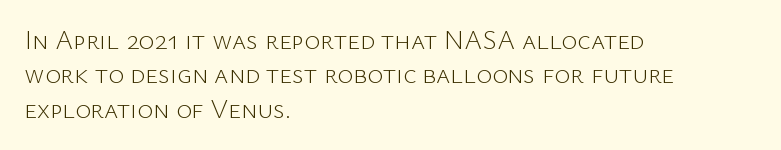
The image shows 27 px text type, upright; set left-aligned, normal line spacing (1.27x), normal letter spacing, not underlined.
